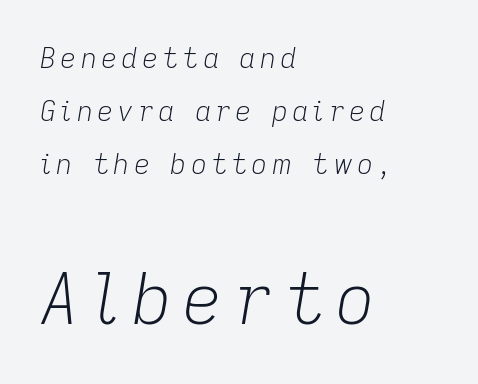
The image shows 70 px light type, italic (leaning right); set left-aligned, line spacing 1.89x, not underlined; the second (bottom) block is 2.5x larger; low stroke contrast and a medium x-height.
